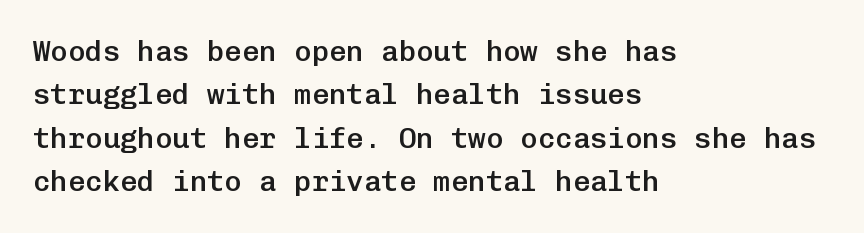
Q: Is the text bold? A: Semi-bold.
Q: Is the text italic (slanted)? A: No, it is upright.
Q: Is the typeface a serif or a sans-serif typeface? A: Sans-serif.
Q: Is the text underlined? A: No.
Q: How is the paragraph aligned? A: Left-aligned.
Q: Is the spacing between letters normal or unusually wide? A: Normal.
Q: Is the spacing between lines tight, normal or loose? A: Normal.
Q: Width (condensed, normal, or wide)? A: Normal.
Q: Stroke contrast? A: Low.
Q: x-height? A: Medium.
Q: Monospaced? A: Yes.
